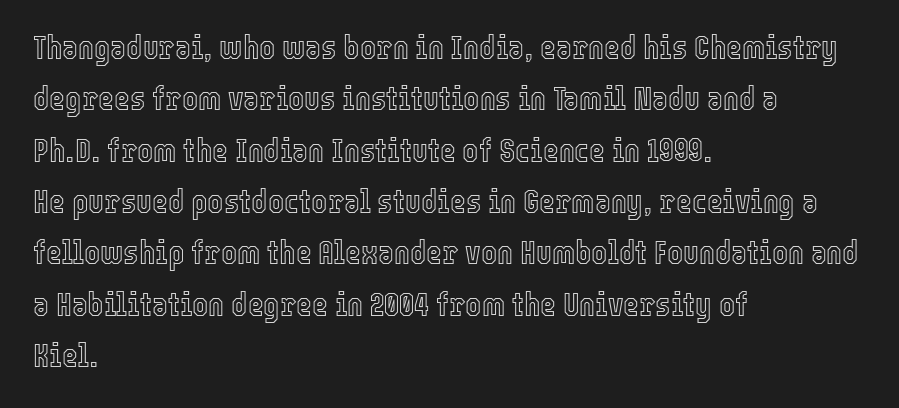
Q: Is the text italic (slanted)? A: No, it is upright.
Q: Is the text underlined? A: No.
Q: How is the paragraph aligned? A: Left-aligned.
Q: Is the spacing between letters normal or unusually wide? A: Normal.
Q: Is the spacing between lines tight, normal or loose? A: Normal.
Q: Width (condensed, normal, or wide)? A: Condensed.
Q: x-height? A: Medium.
Q: Monospaced? A: No.
